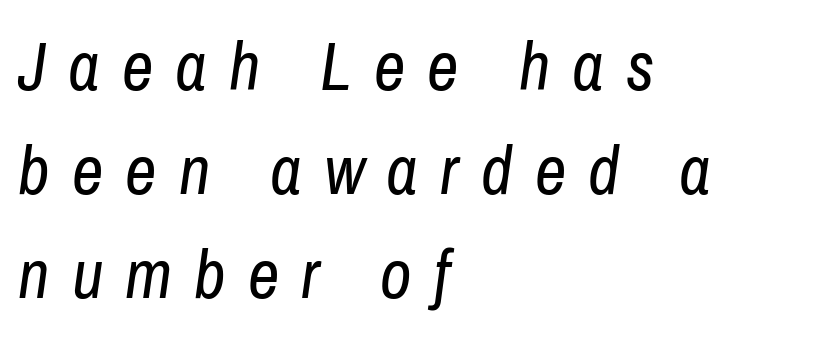
{"italic": "yes", "lean": "right", "slant_degrees": 8, "bold": "no", "weight": "regular", "width": "condensed", "stroke_contrast": "low", "x_height": "medium", "monospaced": "no", "underline": "no", "align": "left", "line_spacing": "normal", "line_spacing_ratio": 1.51, "letter_spacing": "wide", "letter_spacing_em": 0.32, "glyph_px": 69}
